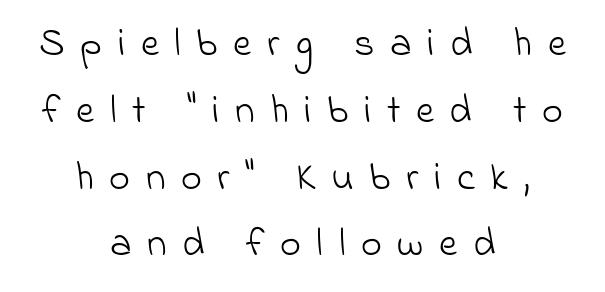
Interline gaps are of average width in this sample. The face looks like a standard text weight, possibly lighter. A typesetter would call this heavily tracked-out type. A centered setting, common on invitations and titles, is used for this passage. You could not count columns in this text — the font is proportionally spaced.
